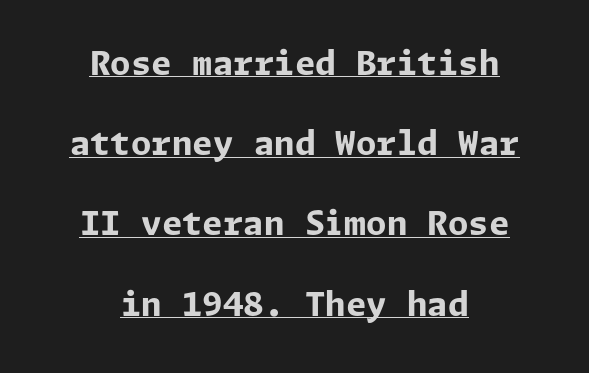
{"serif": "no", "italic": "no", "bold": "yes", "weight": "bold", "width": "normal", "stroke_contrast": "low", "x_height": "medium", "underline": "yes", "align": "center", "line_spacing": "loose", "line_spacing_ratio": 2.43, "letter_spacing": "normal", "letter_spacing_em": 0.0, "glyph_px": 33}
